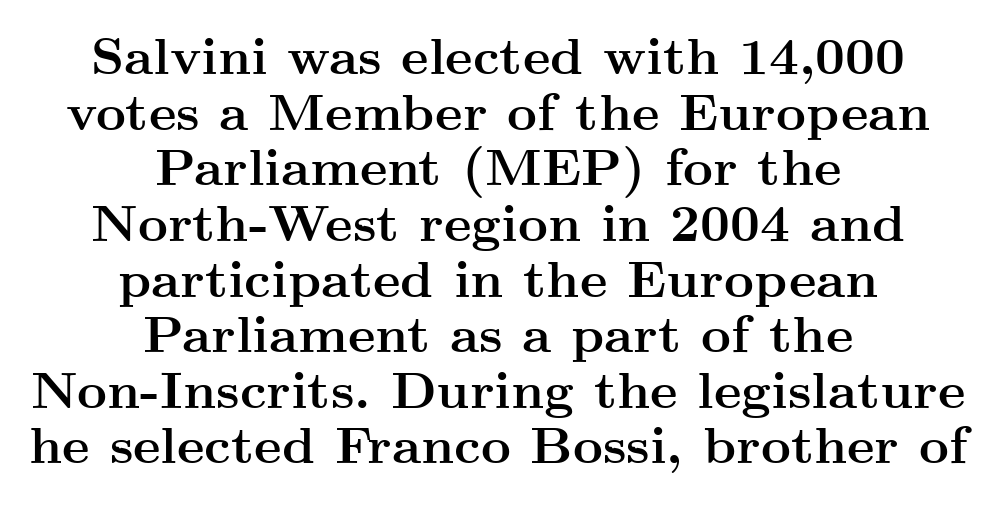
The axis of the letterforms is exactly vertical. This sample has the flowing, uneven cadence of proportional lettering. Quick note: interline space is minimal. The gaps between neighbouring characters are ordinary and unremarkable. Regarding serifs, this sample has them. Compared with an ordinary text face, these strokes are far heavier — a full bold.
